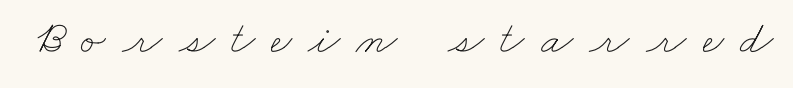
The image shows 47 px thin, wide type; set unusually wide letter spacing (+0.34 em), not underlined; low stroke contrast and a small x-height.
